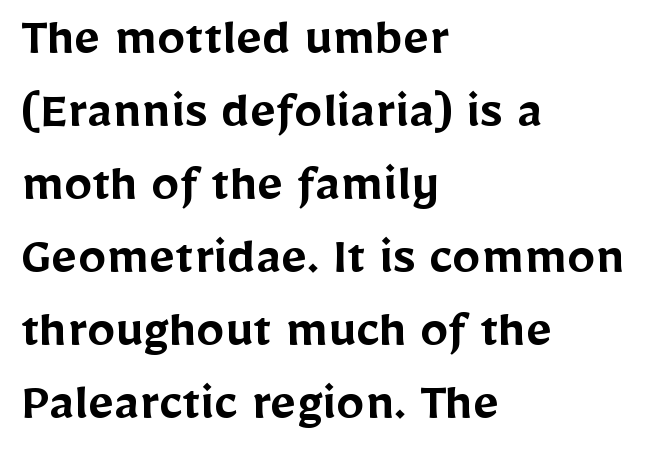
The paragraph has a hard left edge and a soft right edge. The space beneath each line is pristine and unruled. Words appear dense and cohesive because spacing is normal. This is the regular roman posture of the typeface.
